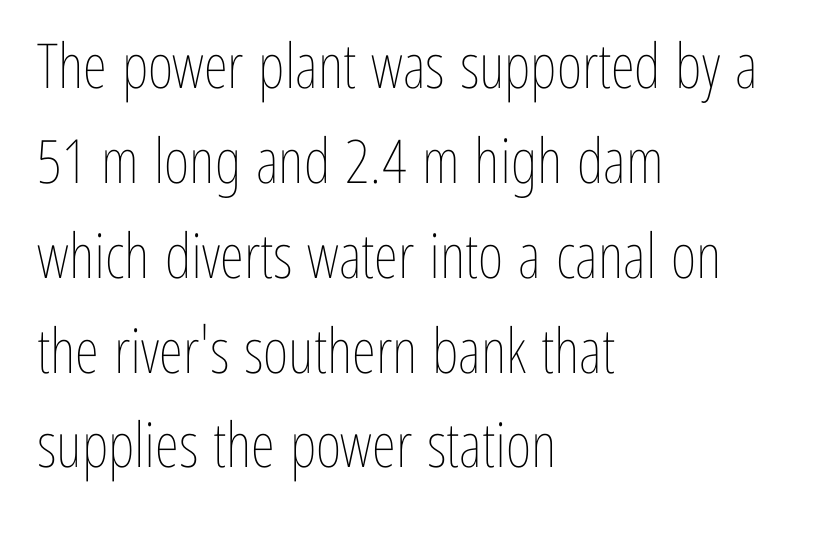
The image shows 62 px thin, condensed type, upright; set left-aligned, normal line spacing (1.53x), normal letter spacing, not underlined; low stroke contrast and a medium x-height.
